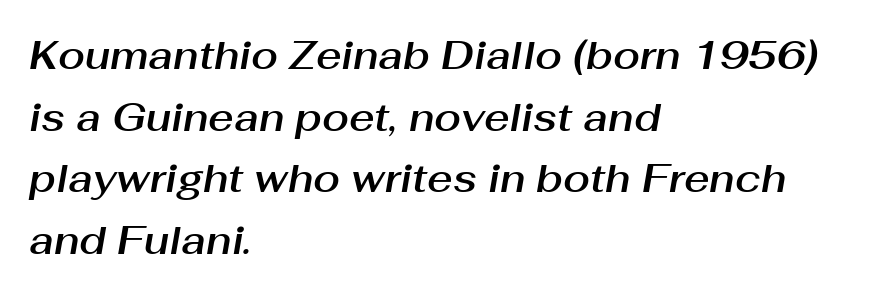
Italic? Definitely — the glyphs are oblique. Descenders hang freely into open space. Line starts are locked; line ends wander. A typesetter would call this proportional, since set widths differ per character. Regarding leading, the lines here are spaced in the standard way.
